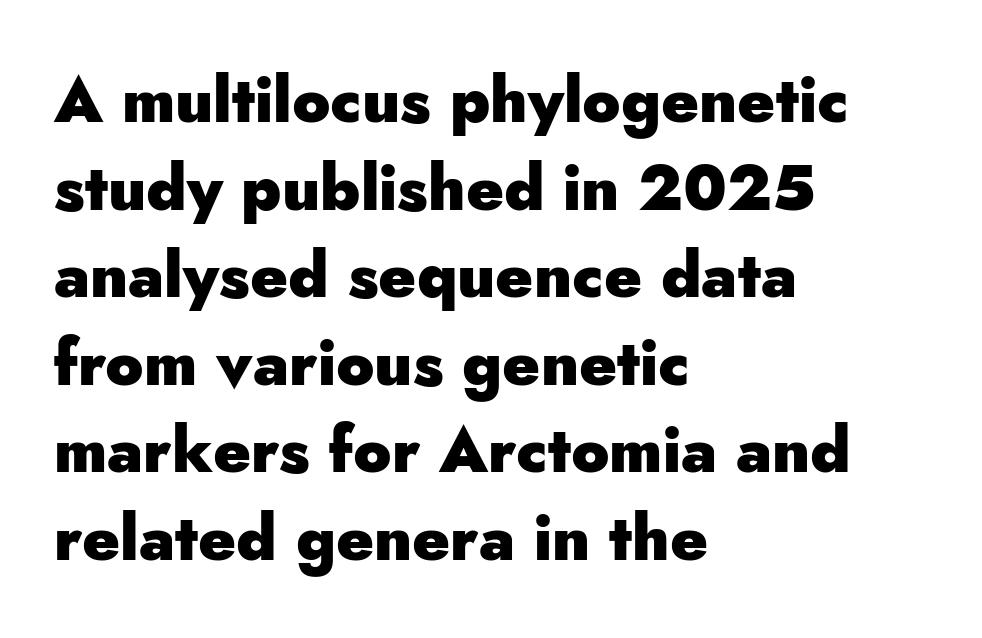
Q: Is the text bold? A: Yes.
Q: Is the text italic (slanted)? A: No, it is upright.
Q: Is the typeface a serif or a sans-serif typeface? A: Sans-serif.
Q: Is the text underlined? A: No.
Q: How is the paragraph aligned? A: Left-aligned.
Q: Is the spacing between letters normal or unusually wide? A: Normal.
Q: Is the spacing between lines tight, normal or loose? A: Normal.
Q: Width (condensed, normal, or wide)? A: Normal.
Q: Stroke contrast? A: Low.
Q: x-height? A: Small.
Q: Monospaced? A: No.
